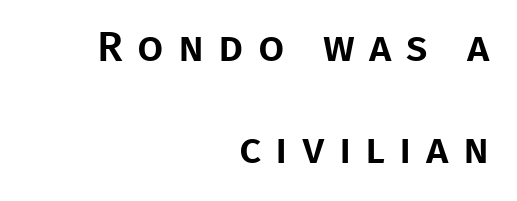
The image shows 42 px sans-serif type, upright; set right-aligned, loose line spacing (2.42x), unusually wide letter spacing (+0.34 em), not underlined; low stroke contrast and a large x-height.
